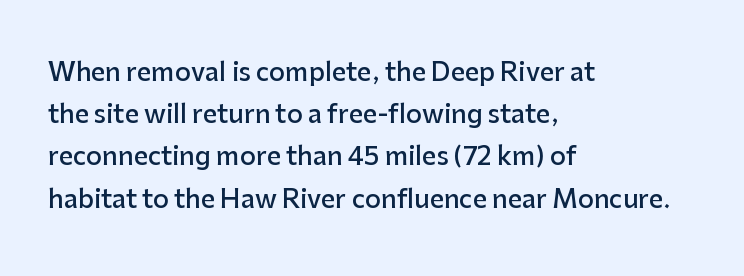
The image shows 25 px text type, upright; set left-aligned, normal line spacing (1.69x), normal letter spacing, not underlined.
